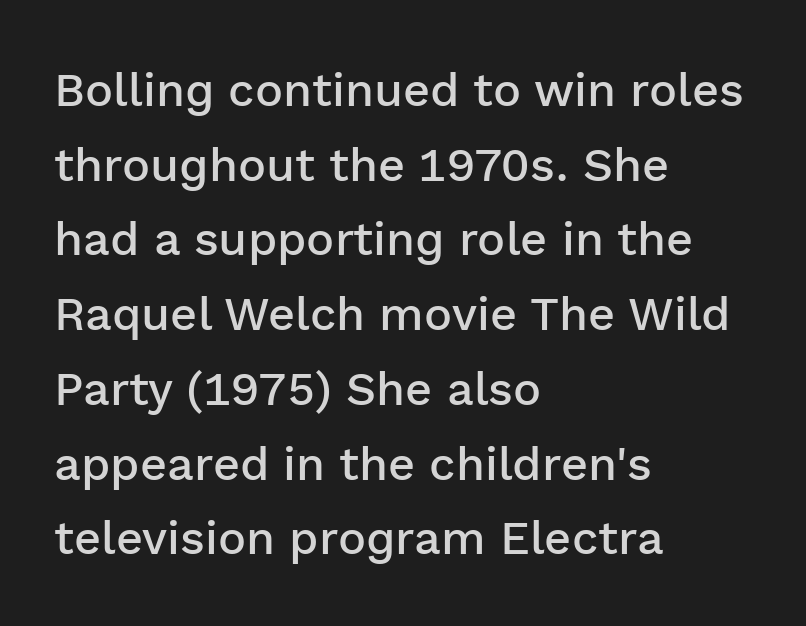
{"serif": "no", "italic": "no", "bold": "semi", "weight": "semibold", "width": "normal", "stroke_contrast": "low", "x_height": "medium", "monospaced": "no", "underline": "no", "align": "left", "line_spacing": "normal", "line_spacing_ratio": 1.59, "letter_spacing": "normal", "letter_spacing_em": 0.0, "glyph_px": 47}
